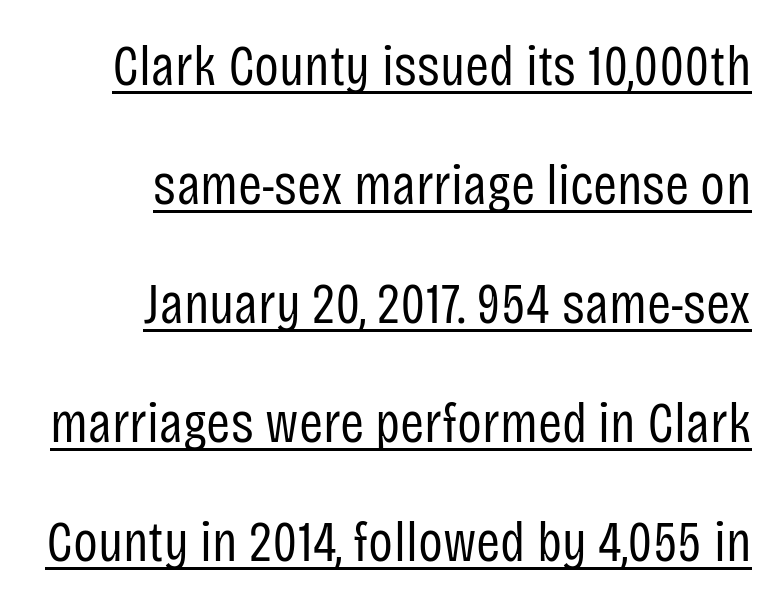
The image shows 58 px regular-weight, condensed sans-serif type, upright; set right-aligned, loose line spacing (2.05x), normal letter spacing, underlined; low stroke contrast and a large x-height.
